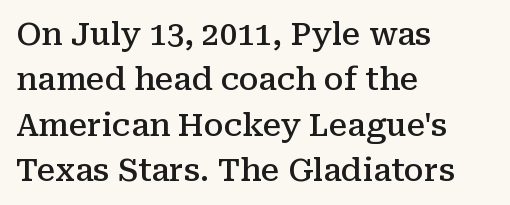
{"serif": "yes", "italic": "no", "bold": "semi", "weight": "semibold", "width": "normal", "stroke_contrast": "medium", "x_height": "medium", "monospaced": "no", "underline": "no", "align": "left", "line_spacing": "normal", "line_spacing_ratio": 1.46, "letter_spacing": "normal", "letter_spacing_em": 0.0, "glyph_px": 31}
